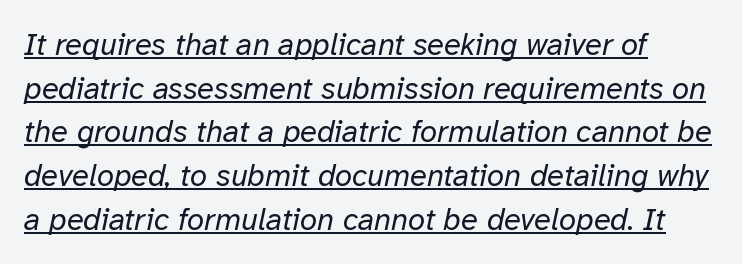
A typesetter would call this zero additional tracking. The block of text has a typical density, with ordinary space between rows. The lettering tilts uniformly, giving the passage an italic look. Teacher's note: observe the even left margin — that is flush-left alignment. A continuous stroke trails under the words, as in a hyperlink.
